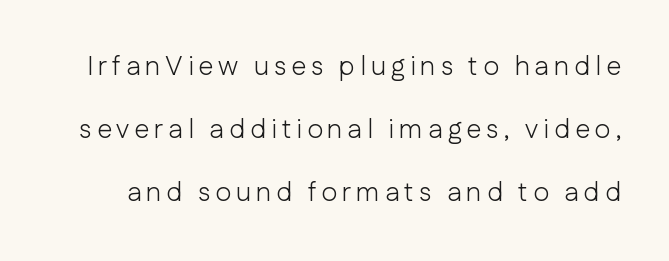
Q: Is the text bold? A: No.
Q: Is the text italic (slanted)? A: No, it is upright.
Q: Is the text underlined? A: No.
Q: Is the spacing between lines tight, normal or loose? A: Loose.
